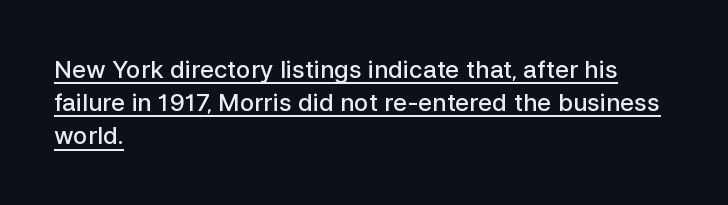
The vertical gap from one line to the next is medium. Caption: lettering with a line underneath. Short and long lines alike share a common starting point at left. Style check: upright.
